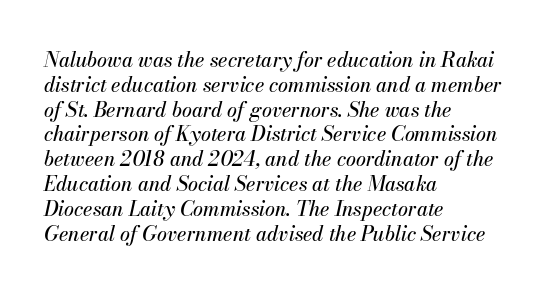
The image shows 20 px text type, italic (leaning right); set left-aligned, line spacing 1.24x, normal letter spacing, not underlined.
